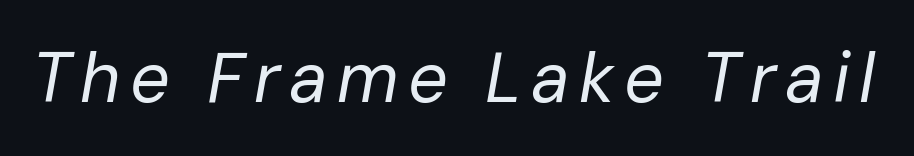
{"italic": "yes", "lean": "right", "slant_degrees": 10, "bold": "no", "weight": "regular", "width": "normal", "stroke_contrast": "low", "x_height": "medium", "monospaced": "no", "underline": "no", "glyph_px": 70}
